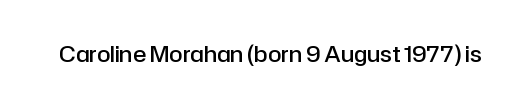
The image shows 22 px text type, upright; set normal letter spacing, not underlined.
